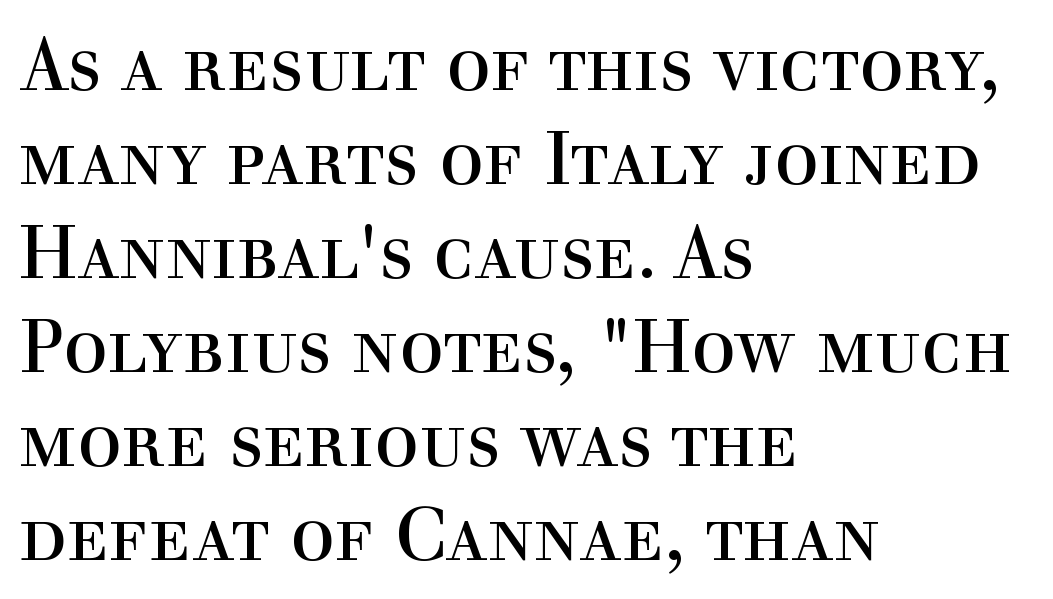
The leading is moderate, giving the passage an even texture. The passage shown is not bold in any degree. Students, note that the glyphs here touch the page at normal intervals. The gap between lines stays unmarked. You could not count columns in this text — the font is proportionally spaced.
